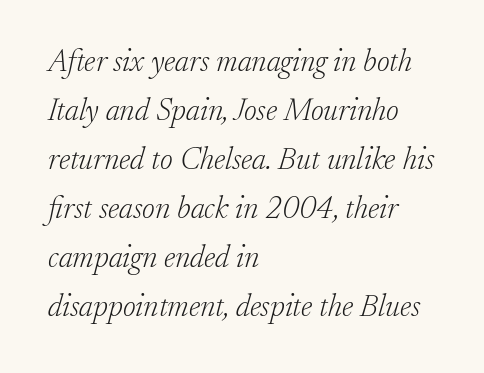
{"serif": "yes", "italic": "yes", "lean": "right", "slant_degrees": 17, "bold": "no", "weight": "light", "width": "normal", "stroke_contrast": "low", "x_height": "small", "monospaced": "no", "underline": "no", "align": "left", "line_spacing": "normal", "line_spacing_ratio": 1.58, "letter_spacing": "normal", "letter_spacing_em": 0.0, "glyph_px": 31}
